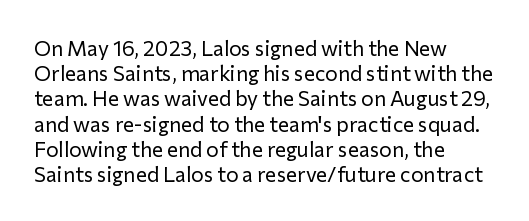
The letterforms sit shoulder to shoulder at normal distance. Typeset ragged right — the left edge is the straight one. The lettering holds an erect, upright posture throughout. Vertical stems look standard width or narrower in stroke. Beneath every word, the page is bare.
